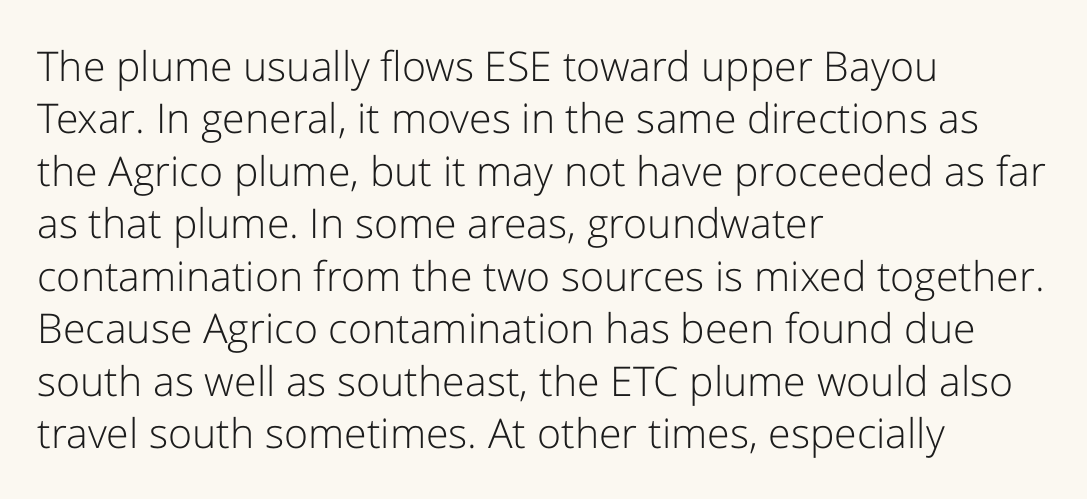
Tracking here is standard; glyphs follow each other at the usual distance. Plain, unruled lines of type. A normal amount of white space separates one row of letters from the next. If you drew a ruler down the left edge, every line would touch it.
